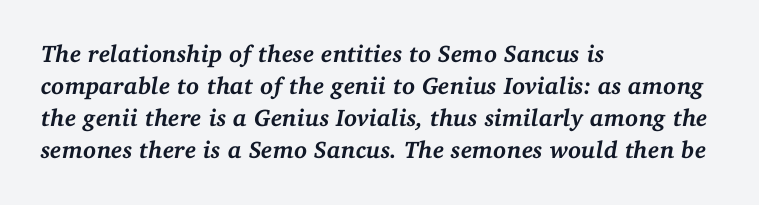
{"italic": "yes", "lean": "right", "slant_degrees": 11, "bold": "yes", "underline": "no", "align": "left", "line_spacing": "normal", "line_spacing_ratio": 1.33, "letter_spacing": "normal", "letter_spacing_em": 0.0, "glyph_px": 24}
